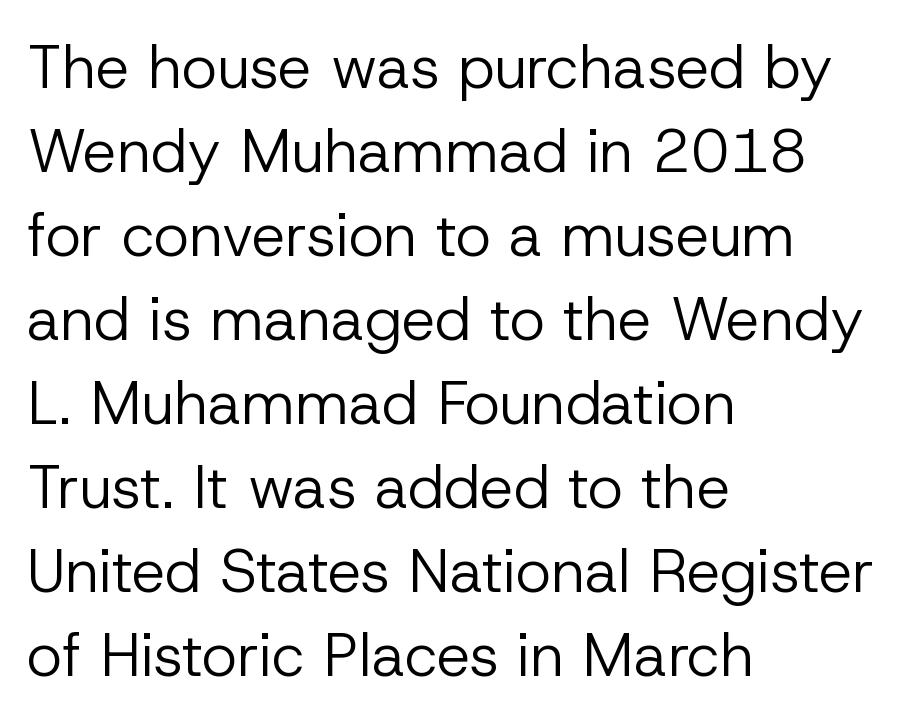
Q: Is the text bold? A: No.
Q: Is the text italic (slanted)? A: No, it is upright.
Q: Is the typeface a serif or a sans-serif typeface? A: Sans-serif.
Q: Is the text underlined? A: No.
Q: How is the paragraph aligned? A: Left-aligned.
Q: Is the spacing between letters normal or unusually wide? A: Normal.
Q: Is the spacing between lines tight, normal or loose? A: Normal.
Q: Width (condensed, normal, or wide)? A: Normal.
Q: Stroke contrast? A: Low.
Q: x-height? A: Medium.
Q: Monospaced? A: No.
